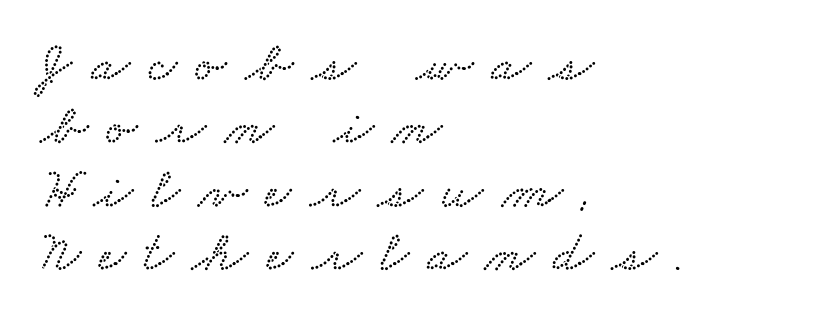
Q: Is the text underlined? A: No.
Q: How is the paragraph aligned? A: Left-aligned.
Q: Is the spacing between letters normal or unusually wide? A: Unusually wide.
Q: Is the spacing between lines tight, normal or loose? A: Tight.
Q: Width (condensed, normal, or wide)? A: Wide.
Q: Stroke contrast? A: Low.
Q: x-height? A: Small.
Q: Monospaced? A: No.
